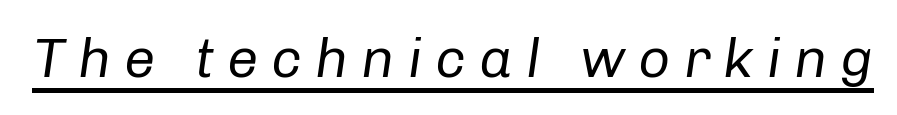
{"italic": "yes", "lean": "right", "slant_degrees": 8, "bold": "no", "weight": "regular", "width": "normal", "stroke_contrast": "low", "x_height": "medium", "monospaced": "no", "underline": "yes", "letter_spacing": "wide", "letter_spacing_em": 0.23, "glyph_px": 56}
